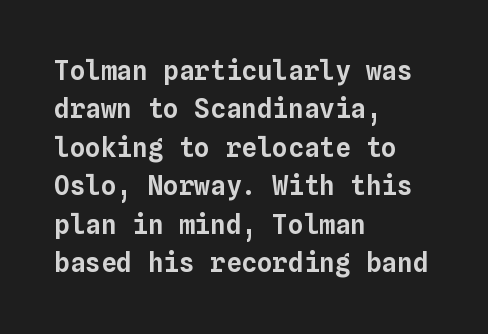
Q: Is the text italic (slanted)? A: No, it is upright.
Q: Is the text underlined? A: No.
Q: How is the paragraph aligned? A: Left-aligned.
Q: Is the spacing between letters normal or unusually wide? A: Normal.
Q: Is the spacing between lines tight, normal or loose? A: Normal.
